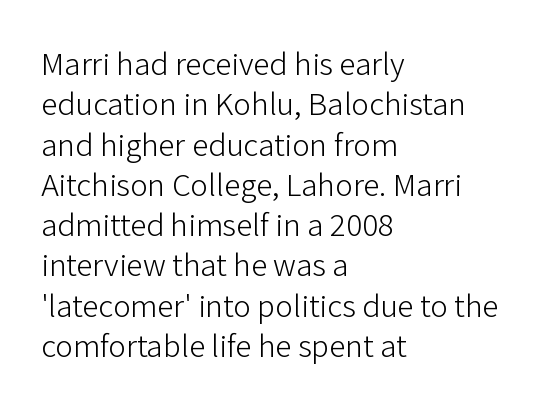
{"serif": "no", "italic": "no", "bold": "no", "weight": "light", "width": "normal", "stroke_contrast": "low", "x_height": "medium", "monospaced": "no", "underline": "no", "align": "left", "line_spacing_ratio": 1.22, "letter_spacing": "normal", "letter_spacing_em": 0.0, "glyph_px": 33}
